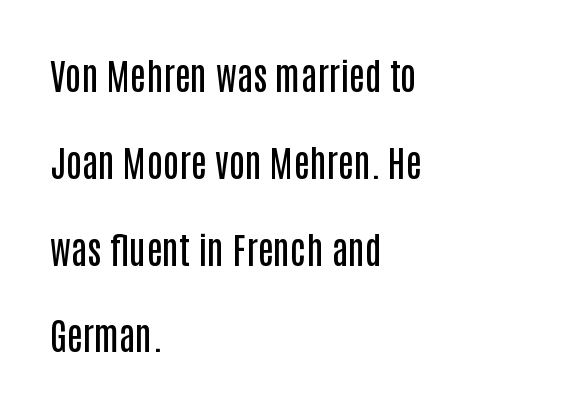
Q: Is the text bold? A: Semi-bold.
Q: Is the text italic (slanted)? A: No, it is upright.
Q: Is the typeface a serif or a sans-serif typeface? A: Sans-serif.
Q: Is the text underlined? A: No.
Q: How is the paragraph aligned? A: Left-aligned.
Q: Is the spacing between letters normal or unusually wide? A: Normal.
Q: Is the spacing between lines tight, normal or loose? A: Loose.
Q: Width (condensed, normal, or wide)? A: Condensed.
Q: Stroke contrast? A: Low.
Q: x-height? A: Large.
Q: Monospaced? A: No.
